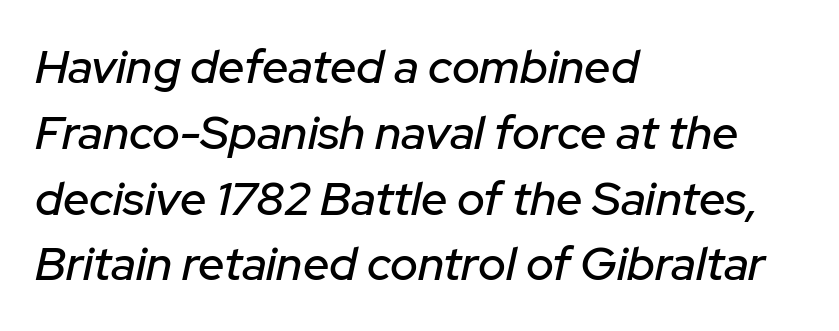
{"italic": "yes", "lean": "right", "slant_degrees": 12, "width": "normal", "stroke_contrast": "low", "x_height": "medium", "monospaced": "no", "underline": "no", "align": "left", "line_spacing": "normal", "line_spacing_ratio": 1.4, "letter_spacing": "normal", "letter_spacing_em": 0.0, "glyph_px": 47}
